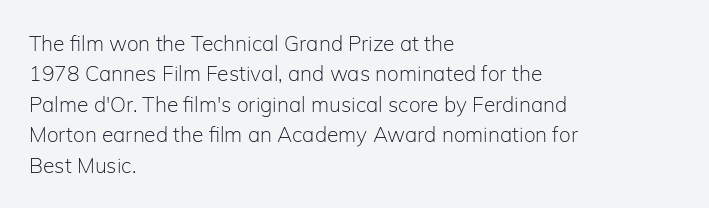
Q: Is the text bold? A: No.
Q: Is the text italic (slanted)? A: No, it is upright.
Q: Is the text underlined? A: No.
Q: How is the paragraph aligned? A: Left-aligned.
Q: Is the spacing between letters normal or unusually wide? A: Normal.
Q: Is the spacing between lines tight, normal or loose? A: Normal.
